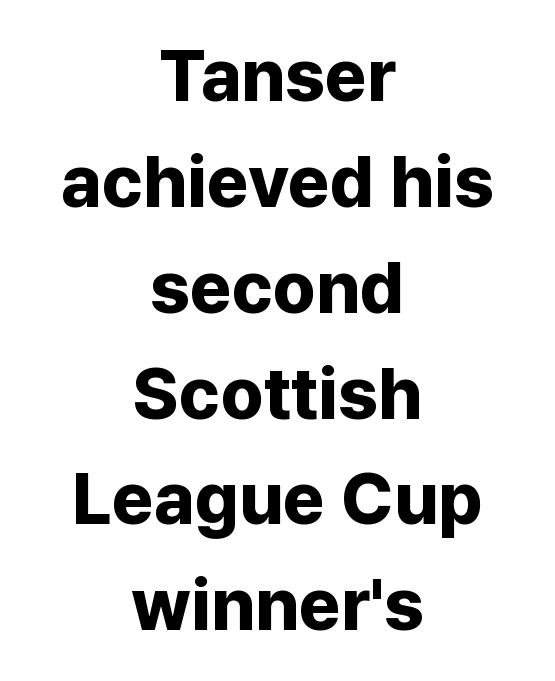
{"serif": "no", "italic": "no", "bold": "yes", "weight": "bold", "width": "normal", "stroke_contrast": "low", "x_height": "medium", "monospaced": "no", "underline": "no", "align": "center", "line_spacing": "normal", "line_spacing_ratio": 1.47, "letter_spacing": "normal", "letter_spacing_em": 0.0, "glyph_px": 72}
